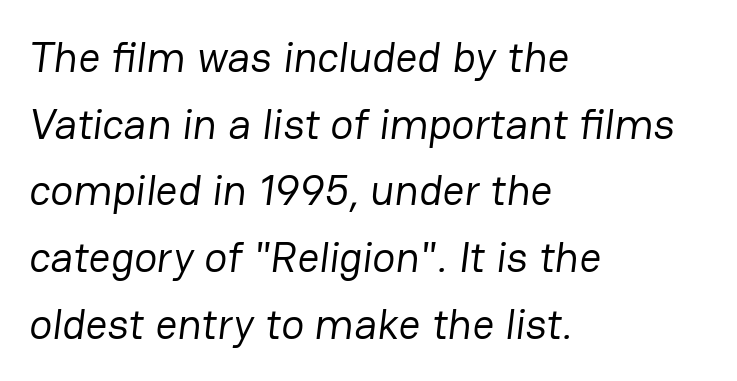
Q: Is the text bold? A: No.
Q: Is the typeface a serif or a sans-serif typeface? A: Sans-serif.
Q: Is the text underlined? A: No.
Q: How is the paragraph aligned? A: Left-aligned.
Q: Is the spacing between letters normal or unusually wide? A: Normal.
Q: Is the spacing between lines tight, normal or loose? A: Normal.
Q: Width (condensed, normal, or wide)? A: Normal.
Q: Stroke contrast? A: Low.
Q: x-height? A: Medium.
Q: Monospaced? A: No.
